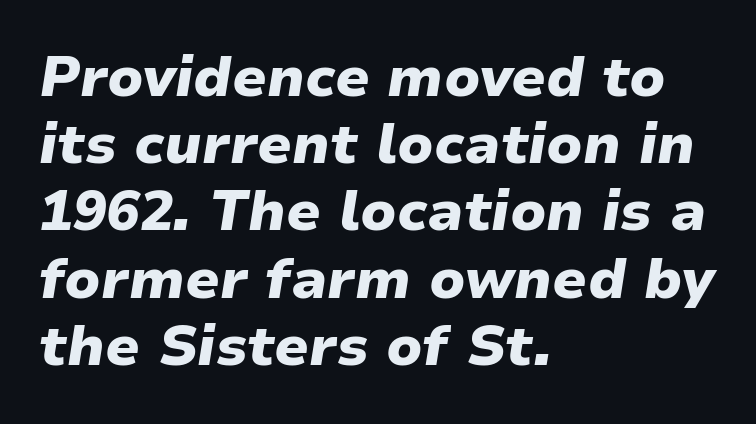
The image shows 56 px heavy type, italic (leaning right); set left-aligned, line spacing 1.2x, normal letter spacing, not underlined; low stroke contrast and a medium x-height.
